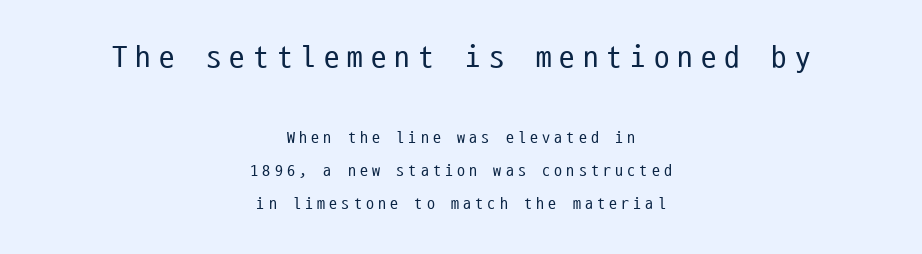
Q: Is the text bold? A: No.
Q: Is the text italic (slanted)? A: No, it is upright.
Q: Is the typeface a serif or a sans-serif typeface? A: Sans-serif.
Q: Is the text underlined? A: No.
Q: How is the paragraph aligned? A: Centered.
Q: Is the spacing between letters normal or unusually wide? A: Unusually wide.
Q: Is the spacing between lines tight, normal or loose? A: Loose.
Q: Which block of text is set in a larger size, the first (top) or the second (bottom)? A: The first (top) one.
Q: Width (condensed, normal, or wide)? A: Condensed.
Q: Stroke contrast? A: Low.
Q: x-height? A: Medium.
Q: Monospaced? A: Yes.
